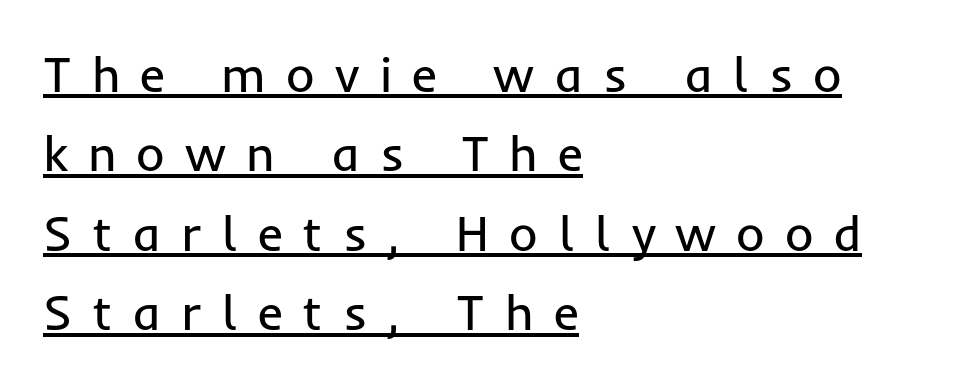
{"serif": "no", "italic": "no", "bold": "no", "weight": "regular", "width": "normal", "stroke_contrast": "low", "x_height": "medium", "monospaced": "no", "underline": "yes", "align": "left", "line_spacing": "normal", "line_spacing_ratio": 1.62, "letter_spacing": "wide", "letter_spacing_em": 0.41, "glyph_px": 49}
